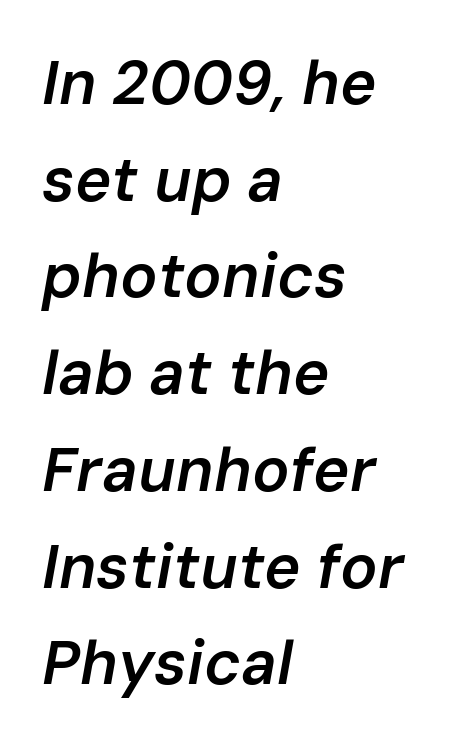
Q: Is the text bold? A: Semi-bold.
Q: Is the text italic (slanted)? A: Yes, it leans right by about 10 degrees.
Q: Is the text underlined? A: No.
Q: How is the paragraph aligned? A: Left-aligned.
Q: Is the spacing between letters normal or unusually wide? A: Normal.
Q: Is the spacing between lines tight, normal or loose? A: Normal.
Q: Width (condensed, normal, or wide)? A: Normal.
Q: Stroke contrast? A: Low.
Q: x-height? A: Medium.
Q: Monospaced? A: No.
